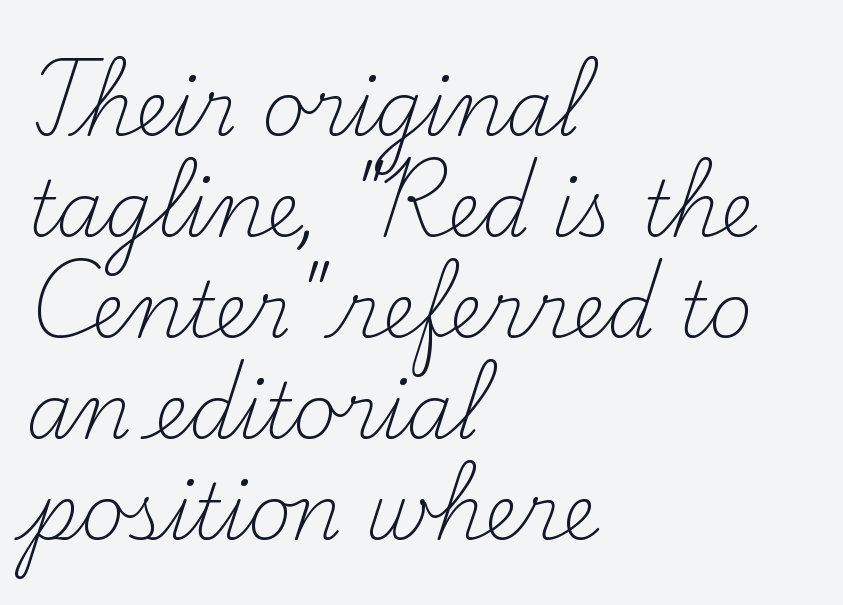
{"bold": "no", "weight": "light", "width": "normal", "stroke_contrast": "medium", "x_height": "small", "monospaced": "no", "underline": "no", "align": "left", "line_spacing": "normal", "line_spacing_ratio": 1.33, "letter_spacing": "normal", "letter_spacing_em": 0.0, "glyph_px": 76}
